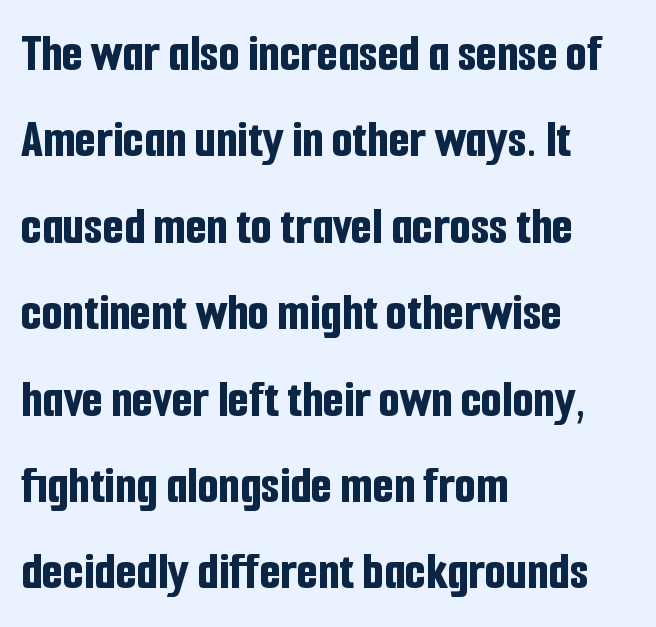
Character widths vary here, with narrow letters taking less room than wide ones. Look at the stroke-to-counter ratio: heavy, a bold. A bare baseline throughout the passage. A typesetter would label this face a sans. The passage shown has conventional tracking throughout.
